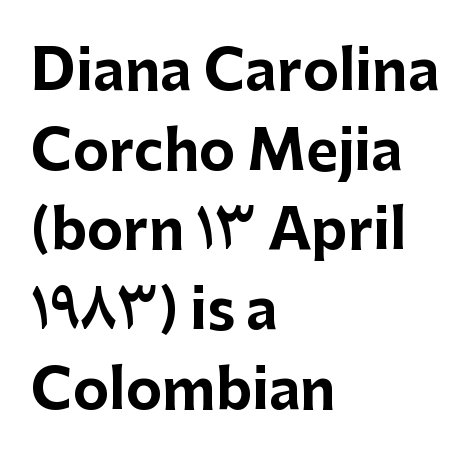
Q: Is the text bold? A: Yes.
Q: Is the text italic (slanted)? A: No, it is upright.
Q: Is the typeface a serif or a sans-serif typeface? A: Sans-serif.
Q: Is the text underlined? A: No.
Q: How is the paragraph aligned? A: Left-aligned.
Q: Is the spacing between letters normal or unusually wide? A: Normal.
Q: Is the spacing between lines tight, normal or loose? A: Normal.
Q: Width (condensed, normal, or wide)? A: Normal.
Q: Stroke contrast? A: Low.
Q: x-height? A: Medium.
Q: Monospaced? A: No.
